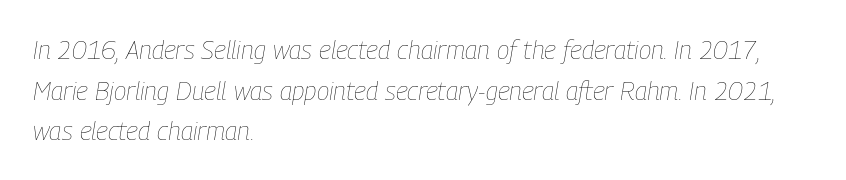
Q: Is the text bold? A: No.
Q: Is the text italic (slanted)? A: Yes, it leans right by about 9 degrees.
Q: Is the text underlined? A: No.
Q: How is the paragraph aligned? A: Left-aligned.
Q: Is the spacing between letters normal or unusually wide? A: Normal.
Q: Is the spacing between lines tight, normal or loose? A: Normal.
